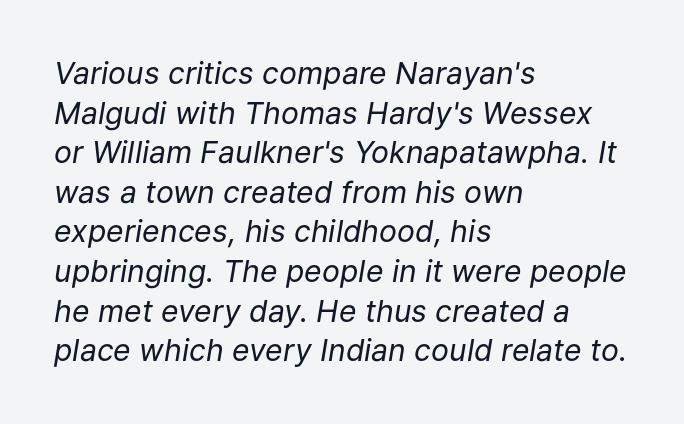
Q: Is the text bold? A: No.
Q: Is the text italic (slanted)? A: Yes, it leans right by about 9 degrees.
Q: Is the text underlined? A: No.
Q: How is the paragraph aligned? A: Left-aligned.
Q: Is the spacing between letters normal or unusually wide? A: Normal.
Q: Is the spacing between lines tight, normal or loose? A: Normal.
Q: Width (condensed, normal, or wide)? A: Normal.
Q: Stroke contrast? A: Low.
Q: x-height? A: Medium.
Q: Monospaced? A: No.
